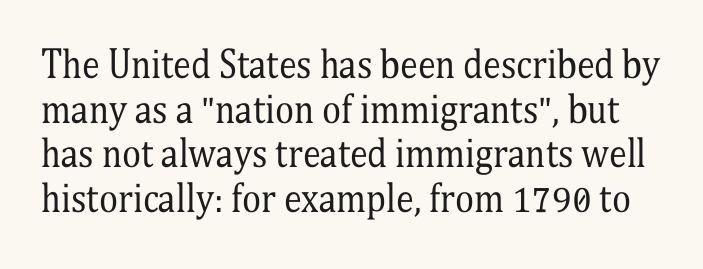
Vertical stems look standard width or narrower in stroke. No italicization has been applied; the sample stays upright. Honestly, the letter spacing is just normal — you wouldn't notice it. Looks like regular typesetting: each glyph gets only the width it needs. Letters rest on an invisible, unmarked baseline. Type style note: has serifs.
